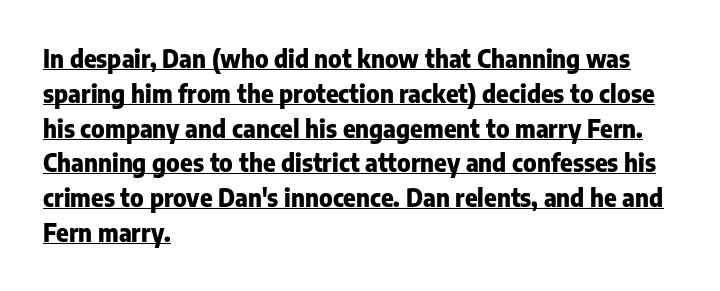
{"italic": "no", "bold": "yes", "underline": "yes", "align": "left", "line_spacing": "normal", "line_spacing_ratio": 1.45, "letter_spacing": "normal", "letter_spacing_em": 0.0, "glyph_px": 24}
